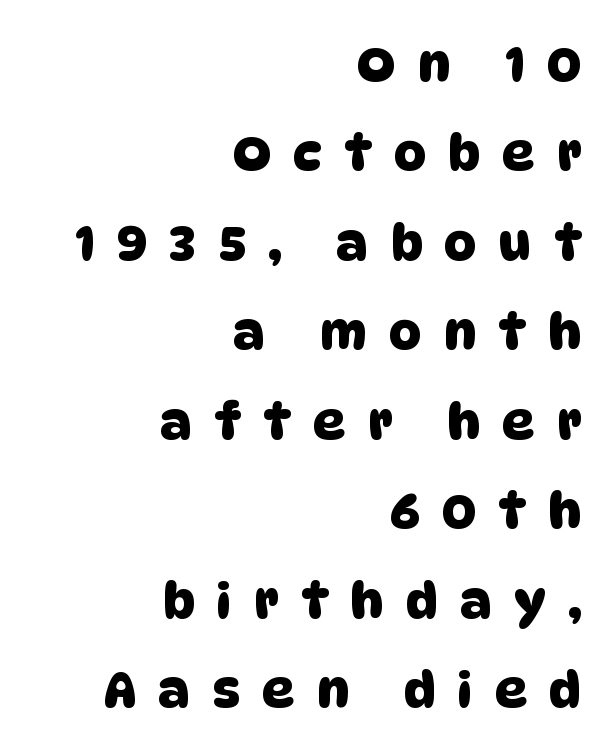
The image shows 50 px sans-serif type; set right-aligned, line spacing 1.79x, unusually wide letter spacing (+0.45 em), not underlined; low stroke contrast and a large x-height.
